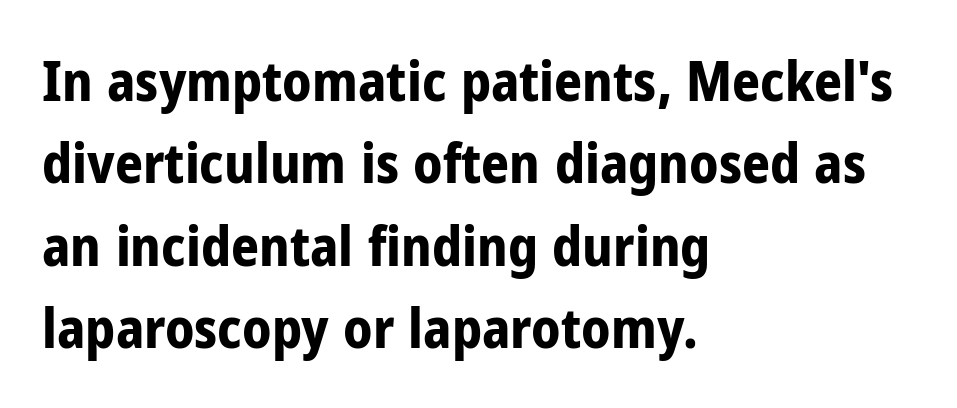
The image shows 55 px bold, condensed sans-serif type, upright; set left-aligned, normal line spacing (1.5x), normal letter spacing, not underlined; low stroke contrast and a medium x-height.
